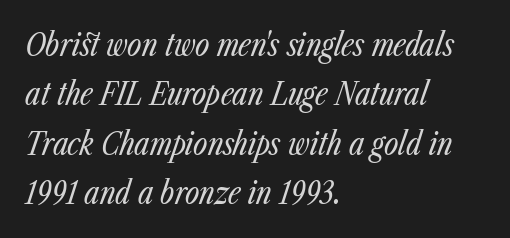
The image shows 31 px regular-weight, condensed type, italic (leaning right); set left-aligned, normal line spacing (1.59x), normal letter spacing, not underlined; low stroke contrast and a medium x-height.
